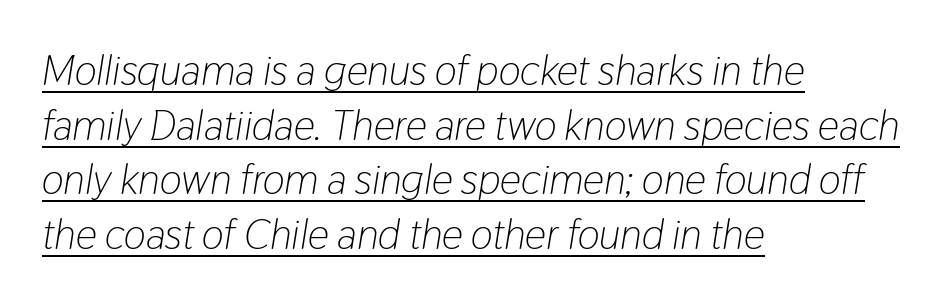
Q: Is the text bold? A: No.
Q: Is the text italic (slanted)? A: Yes, it leans right by about 9 degrees.
Q: Is the text underlined? A: Yes.
Q: How is the paragraph aligned? A: Left-aligned.
Q: Is the spacing between letters normal or unusually wide? A: Normal.
Q: Is the spacing between lines tight, normal or loose? A: Normal.
Q: Width (condensed, normal, or wide)? A: Condensed.
Q: Stroke contrast? A: Low.
Q: x-height? A: Medium.
Q: Monospaced? A: No.
